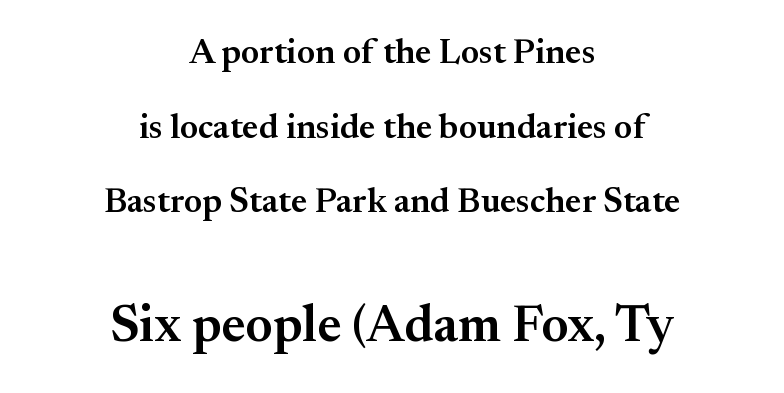
{"serif": "yes", "italic": "no", "bold": "semi", "weight": "semibold", "width": "normal", "stroke_contrast": "medium", "x_height": "small", "monospaced": "no", "underline": "no", "align": "center", "line_spacing": "loose", "line_spacing_ratio": 2.13, "letter_spacing": "normal", "letter_spacing_em": 0.0, "larger_block": "second", "size_ratio": 1.49, "glyph_px": 52}
